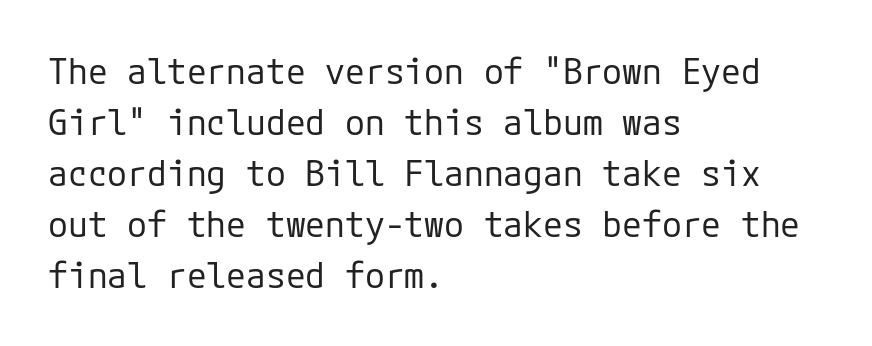
{"serif": "no", "italic": "no", "bold": "no", "weight": "regular", "width": "normal", "stroke_contrast": "low", "x_height": "medium", "underline": "no", "align": "left", "line_spacing": "normal", "line_spacing_ratio": 1.42, "letter_spacing": "normal", "letter_spacing_em": 0.0, "glyph_px": 36}
